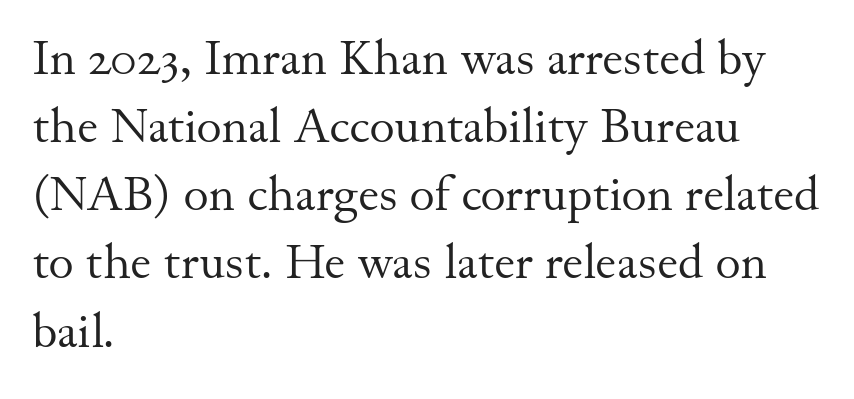
{"serif": "yes", "italic": "no", "bold": "no", "weight": "regular", "width": "normal", "stroke_contrast": "medium", "x_height": "small", "monospaced": "no", "underline": "no", "align": "left", "line_spacing": "normal", "line_spacing_ratio": 1.42, "letter_spacing": "normal", "letter_spacing_em": 0.0, "glyph_px": 48}
